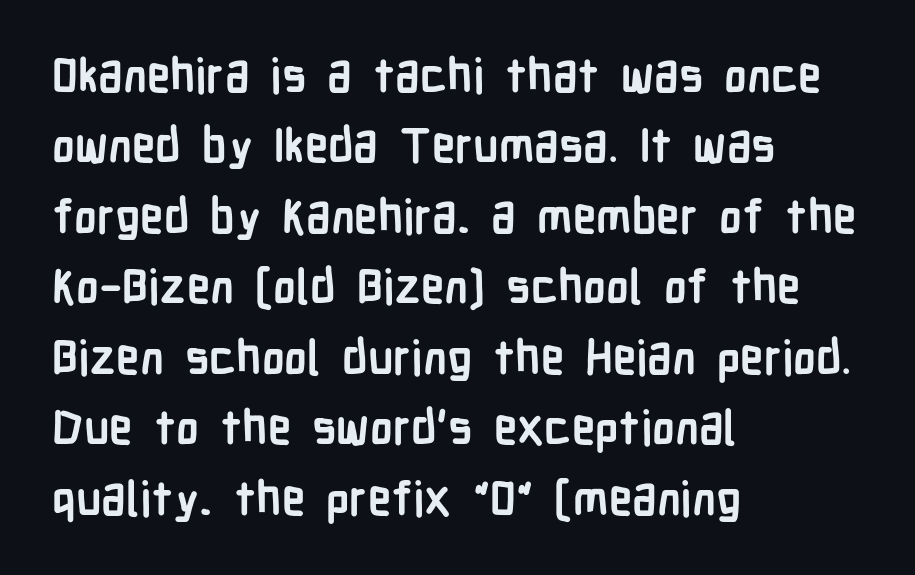
{"serif": "no", "italic": "no", "bold": "yes", "weight": "semibold", "width": "condensed", "stroke_contrast": "low", "x_height": "medium", "monospaced": "no", "underline": "no", "align": "left", "line_spacing": "normal", "line_spacing_ratio": 1.5, "letter_spacing": "normal", "letter_spacing_em": 0.0, "glyph_px": 47}
